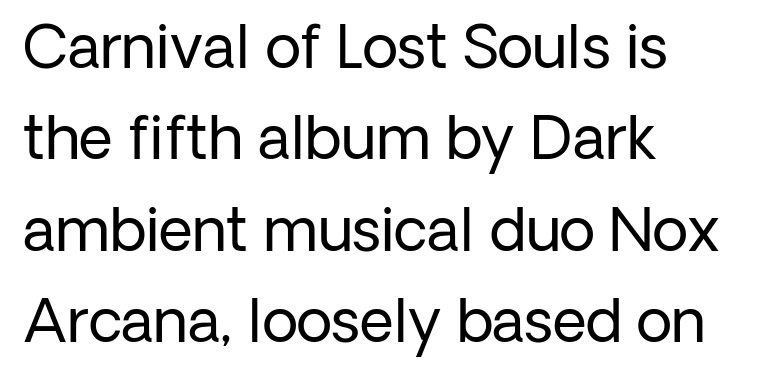
{"serif": "no", "italic": "no", "bold": "no", "weight": "regular", "width": "normal", "stroke_contrast": "low", "x_height": "medium", "monospaced": "no", "underline": "no", "align": "left", "line_spacing": "normal", "line_spacing_ratio": 1.55, "letter_spacing": "normal", "letter_spacing_em": 0.0, "glyph_px": 59}
